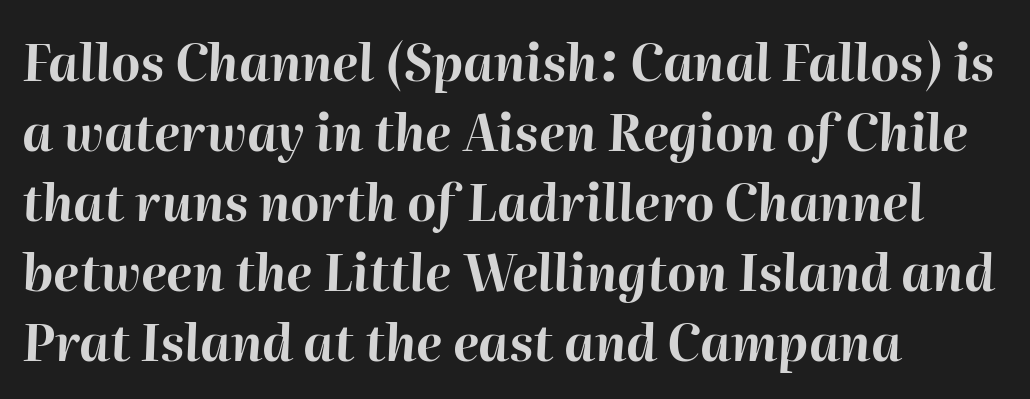
The image shows 50 px bold type, italic (leaning right); set left-aligned, normal line spacing (1.4x), normal letter spacing, not underlined; high stroke contrast and a medium x-height.
